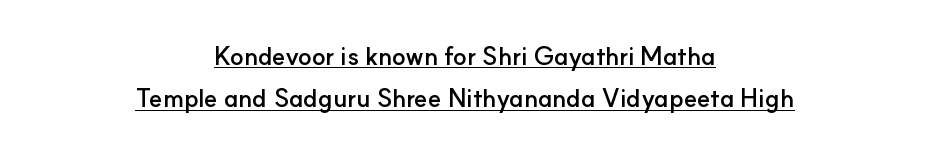
Is the type bold? Yes — the strokes are clearly thick and heavy. The paragraph shown floats in the horizontal middle. Default kerning and tracking; the words read as compact shapes. You can see a thin bar hugging the bottom of the glyphs.
